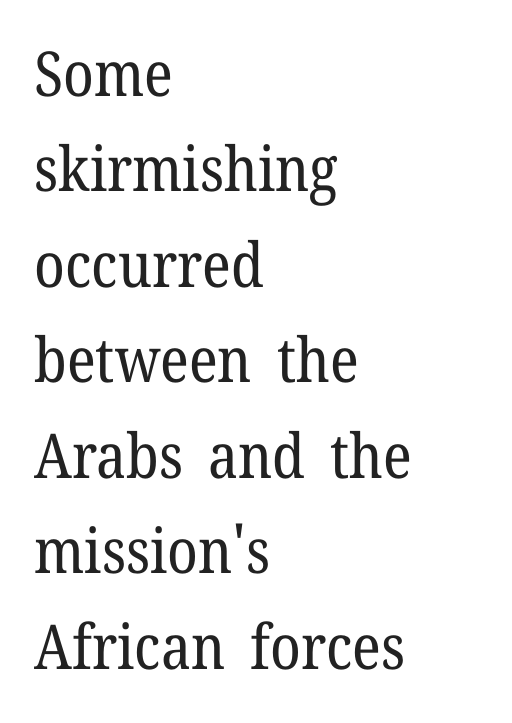
Q: Is the text bold? A: No.
Q: Is the text italic (slanted)? A: No, it is upright.
Q: Is the typeface a serif or a sans-serif typeface? A: Serif.
Q: Is the text underlined? A: No.
Q: How is the paragraph aligned? A: Left-aligned.
Q: Is the spacing between letters normal or unusually wide? A: Normal.
Q: Is the spacing between lines tight, normal or loose? A: Normal.
Q: Width (condensed, normal, or wide)? A: Normal.
Q: Stroke contrast? A: Low.
Q: x-height? A: Medium.
Q: Monospaced? A: No.
